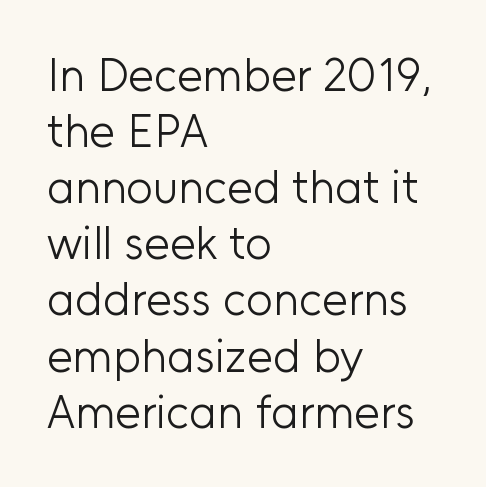
Q: Is the text bold? A: No.
Q: Is the text italic (slanted)? A: No, it is upright.
Q: Is the typeface a serif or a sans-serif typeface? A: Sans-serif.
Q: Is the text underlined? A: No.
Q: How is the paragraph aligned? A: Left-aligned.
Q: Is the spacing between letters normal or unusually wide? A: Normal.
Q: Width (condensed, normal, or wide)? A: Normal.
Q: Stroke contrast? A: Low.
Q: x-height? A: Medium.
Q: Monospaced? A: No.
